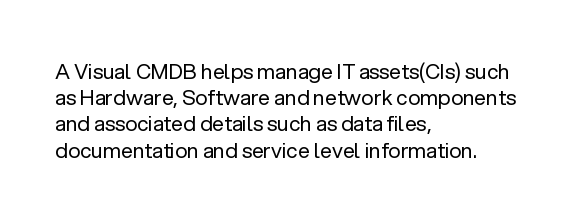
Does extra space separate the letters? No, they use regular spacing. Layout note: lines flush left. The area under the type is left untouched. This reads as an unemphasized weight, regular at the heaviest. This is roman type, the default non-slanted kind. Vertical spacing — default.
